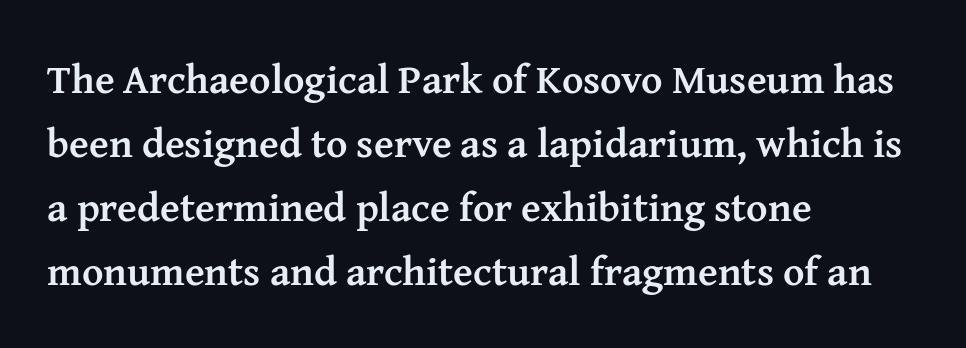
The image shows 41 px semibold serif type, upright; set left-aligned, normal line spacing (1.56x), normal letter spacing, not underlined; medium stroke contrast and a medium x-height.
